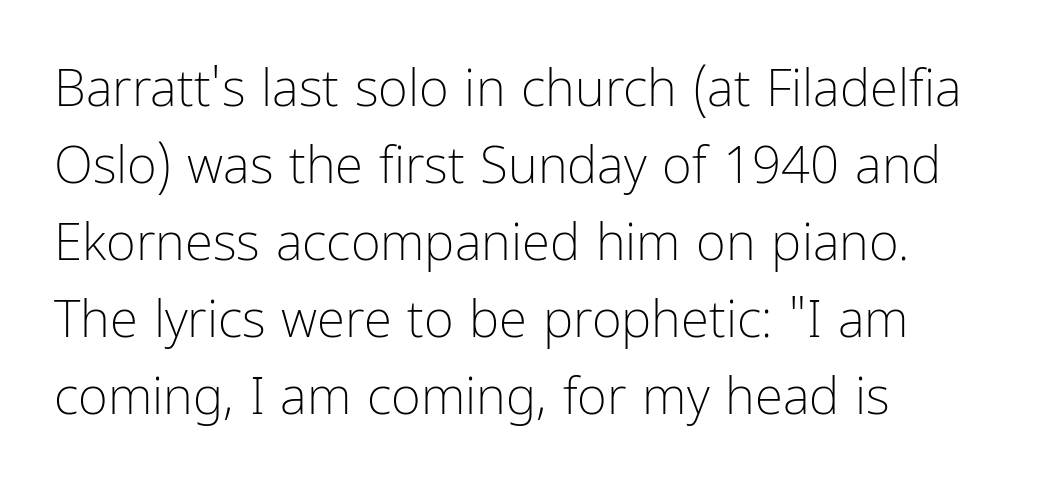
{"serif": "no", "italic": "no", "bold": "no", "weight": "light", "width": "condensed", "stroke_contrast": "low", "x_height": "medium", "monospaced": "no", "underline": "no", "align": "left", "line_spacing": "normal", "line_spacing_ratio": 1.51, "letter_spacing": "normal", "letter_spacing_em": 0.0, "glyph_px": 51}
